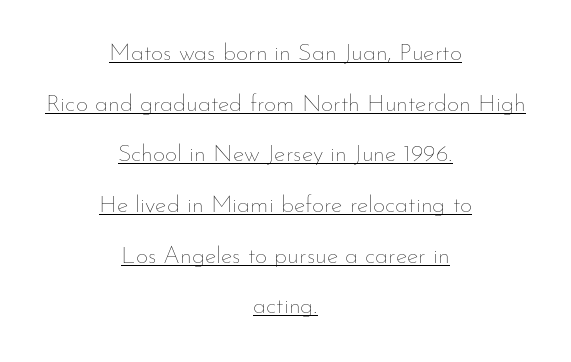
{"italic": "no", "bold": "no", "underline": "yes", "align": "center", "line_spacing": "loose", "line_spacing_ratio": 2.11, "letter_spacing": "normal", "letter_spacing_em": 0.0, "glyph_px": 24}
